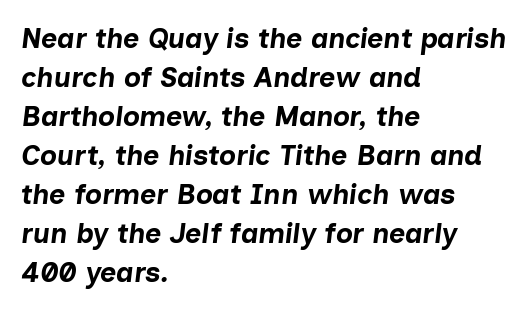
{"italic": "yes", "lean": "right", "slant_degrees": 7, "bold": "yes", "weight": "bold", "width": "normal", "stroke_contrast": "low", "x_height": "medium", "monospaced": "no", "underline": "no", "align": "left", "line_spacing": "normal", "line_spacing_ratio": 1.39, "letter_spacing": "normal", "letter_spacing_em": 0.0, "glyph_px": 28}
